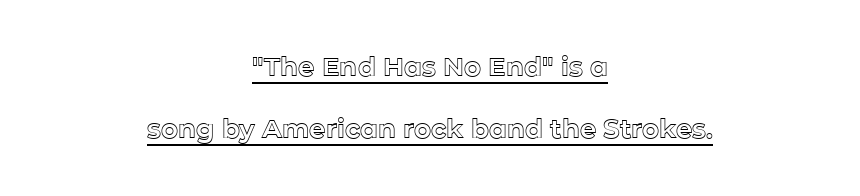
Q: Is the text italic (slanted)? A: No, it is upright.
Q: Is the text underlined? A: Yes.
Q: How is the paragraph aligned? A: Centered.
Q: Is the spacing between letters normal or unusually wide? A: Normal.
Q: Is the spacing between lines tight, normal or loose? A: Loose.
